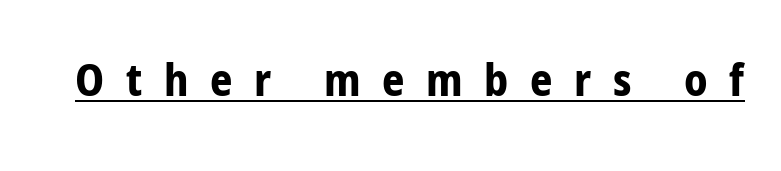
A rule runs beneath these lines of type. Style check: upright. The type is letterspaced generously, with wide tracking. Each glyph is drawn with heavy, bold strokes. A typesetter would call this proportional, since set widths differ per character.
